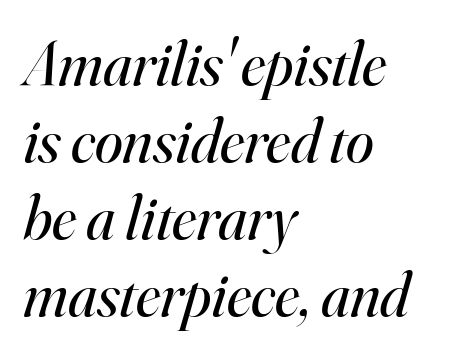
The image shows 63 px regular-weight serif type, italic (leaning right); set left-aligned, line spacing 1.22x, normal letter spacing, not underlined; high stroke contrast and a small x-height.
